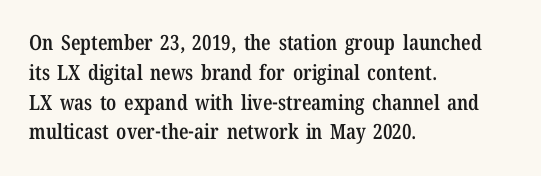
The image shows 21 px text type, upright; set left-aligned, normal line spacing (1.42x), normal letter spacing, not underlined.
